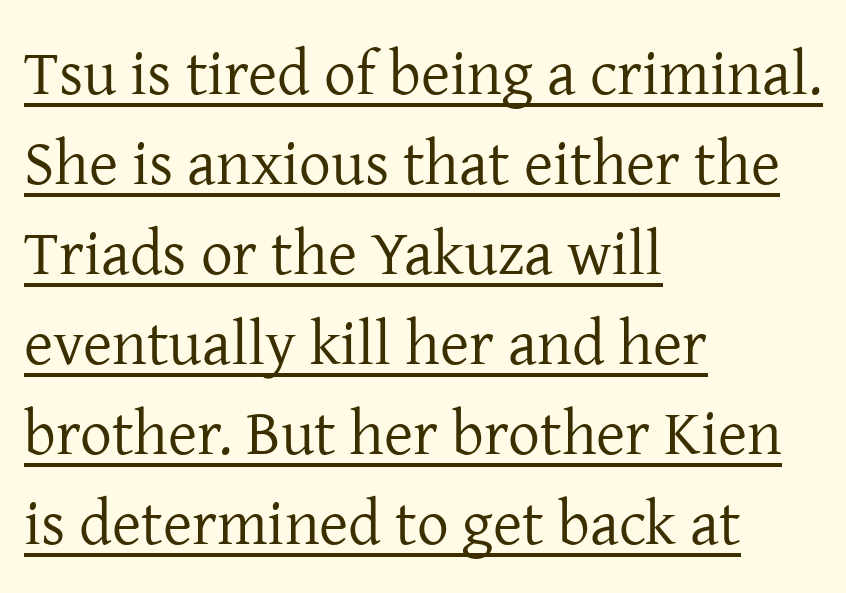
Q: Is the text bold? A: No.
Q: Is the text italic (slanted)? A: No, it is upright.
Q: Is the typeface a serif or a sans-serif typeface? A: Serif.
Q: Is the text underlined? A: Yes.
Q: How is the paragraph aligned? A: Left-aligned.
Q: Is the spacing between letters normal or unusually wide? A: Normal.
Q: Is the spacing between lines tight, normal or loose? A: Normal.
Q: Width (condensed, normal, or wide)? A: Normal.
Q: Stroke contrast? A: Low.
Q: x-height? A: Medium.
Q: Monospaced? A: No.
